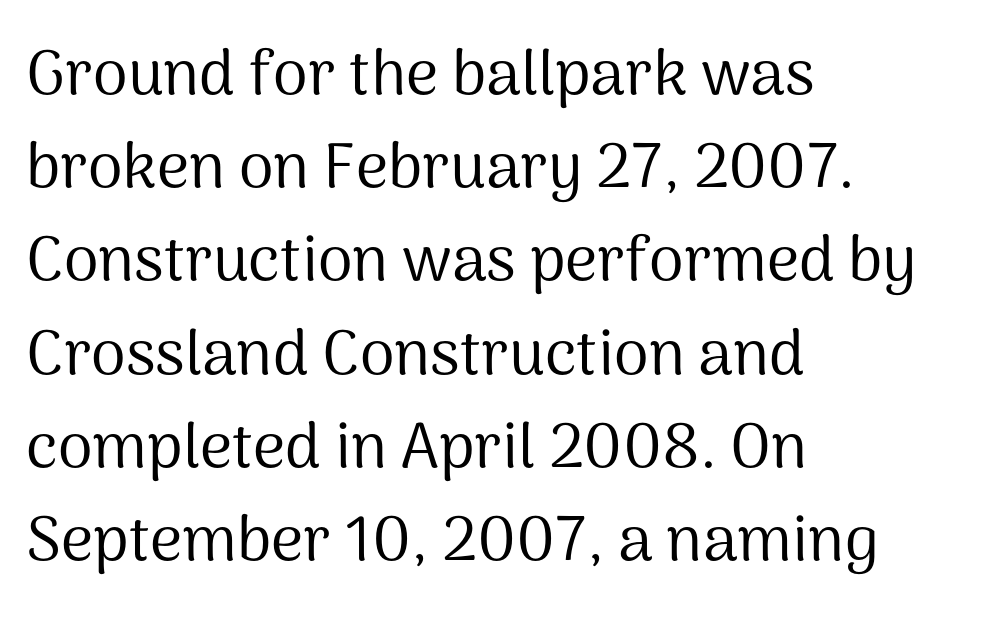
{"serif": "no", "italic": "no", "bold": "no", "weight": "regular", "width": "normal", "stroke_contrast": "medium", "x_height": "medium", "monospaced": "no", "underline": "no", "align": "left", "line_spacing": "normal", "line_spacing_ratio": 1.48, "letter_spacing": "normal", "letter_spacing_em": 0.0, "glyph_px": 63}
